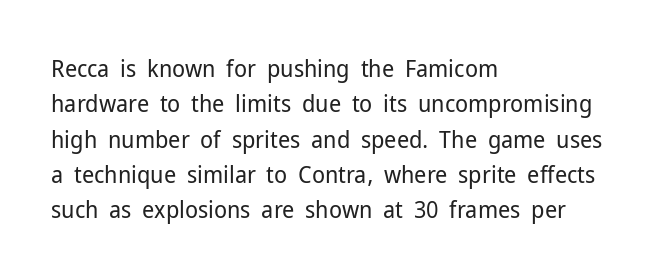
{"italic": "no", "bold": "no", "underline": "no", "align": "left", "line_spacing": "normal", "line_spacing_ratio": 1.47, "letter_spacing": "normal", "letter_spacing_em": 0.0, "glyph_px": 24}
